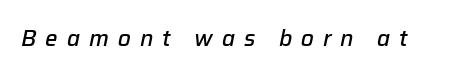
The image shows 22 px text type, italic (leaning right); set unusually wide letter spacing (+0.41 em), not underlined.
